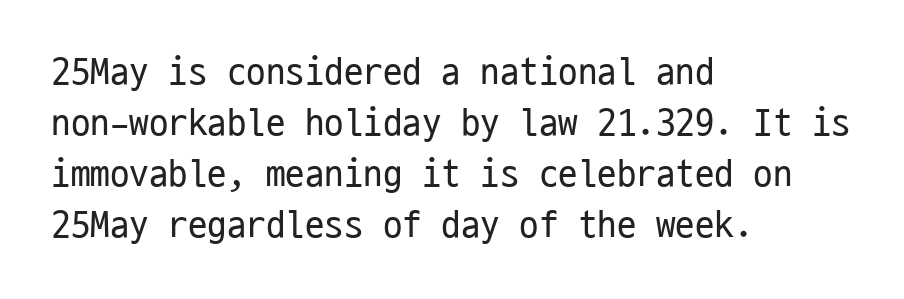
Q: Is the text bold? A: No.
Q: Is the text italic (slanted)? A: No, it is upright.
Q: Is the typeface a serif or a sans-serif typeface? A: Sans-serif.
Q: Is the text underlined? A: No.
Q: How is the paragraph aligned? A: Left-aligned.
Q: Is the spacing between letters normal or unusually wide? A: Normal.
Q: Is the spacing between lines tight, normal or loose? A: Normal.
Q: Width (condensed, normal, or wide)? A: Condensed.
Q: Stroke contrast? A: Low.
Q: x-height? A: Medium.
Q: Monospaced? A: Yes.
